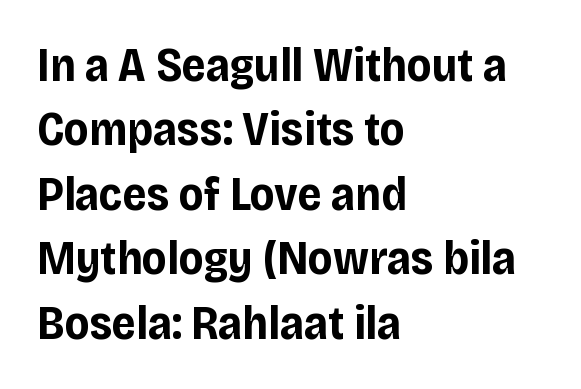
Q: Is the text bold? A: Yes.
Q: Is the text italic (slanted)? A: No, it is upright.
Q: Is the typeface a serif or a sans-serif typeface? A: Sans-serif.
Q: Is the text underlined? A: No.
Q: How is the paragraph aligned? A: Left-aligned.
Q: Is the spacing between letters normal or unusually wide? A: Normal.
Q: Is the spacing between lines tight, normal or loose? A: Normal.
Q: Width (condensed, normal, or wide)? A: Normal.
Q: Stroke contrast? A: Low.
Q: x-height? A: Large.
Q: Monospaced? A: No.
